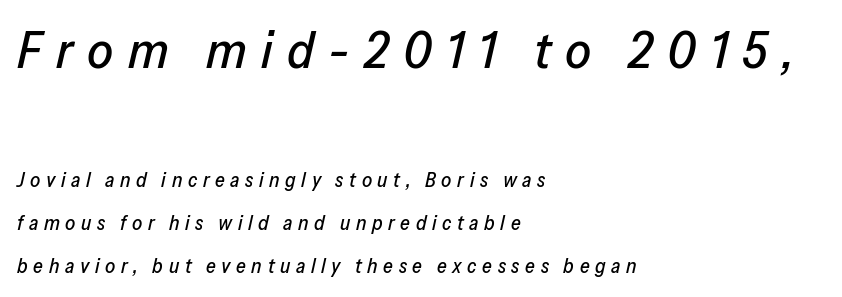
Does the copy run flush right? No — it runs flush left. The whole block is typeset with a tilt. The leading is generous, giving the passage an open texture. Underline: absent.
